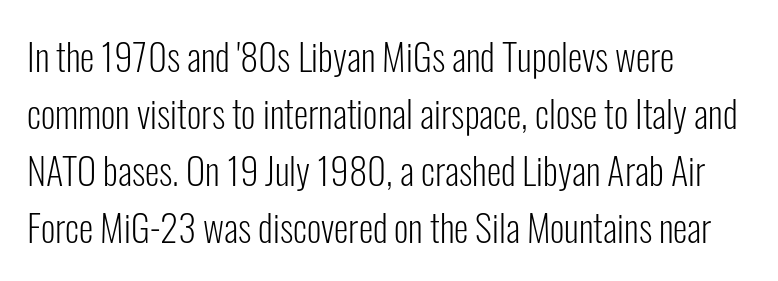
{"serif": "no", "italic": "no", "bold": "no", "weight": "light", "width": "condensed", "stroke_contrast": "low", "x_height": "medium", "monospaced": "no", "underline": "no", "align": "left", "line_spacing": "normal", "line_spacing_ratio": 1.54, "letter_spacing": "normal", "letter_spacing_em": 0.0, "glyph_px": 37}
